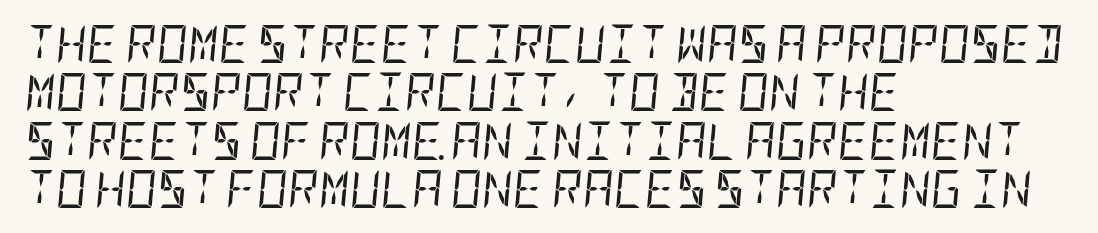
Style check: oblique. Leftover space on each line is placed entirely after the last word. The face looks like a standard text weight, possibly lighter. The string is rendered with underlining switched off.
